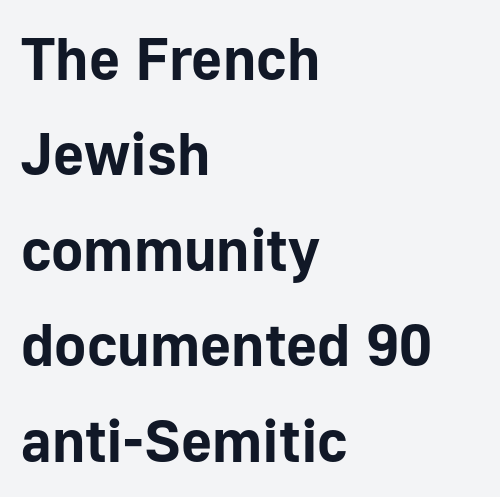
Q: Is the text bold? A: Yes.
Q: Is the text italic (slanted)? A: No, it is upright.
Q: Is the typeface a serif or a sans-serif typeface? A: Sans-serif.
Q: Is the text underlined? A: No.
Q: How is the paragraph aligned? A: Left-aligned.
Q: Is the spacing between letters normal or unusually wide? A: Normal.
Q: Is the spacing between lines tight, normal or loose? A: Normal.
Q: Width (condensed, normal, or wide)? A: Normal.
Q: Stroke contrast? A: Low.
Q: x-height? A: Medium.
Q: Monospaced? A: No.
